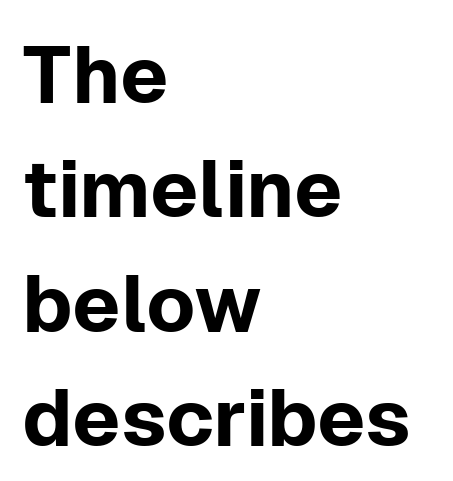
The image shows 80 px sans-serif type, upright; set left-aligned, normal line spacing (1.43x), normal letter spacing, not underlined; low stroke contrast and a medium x-height.
